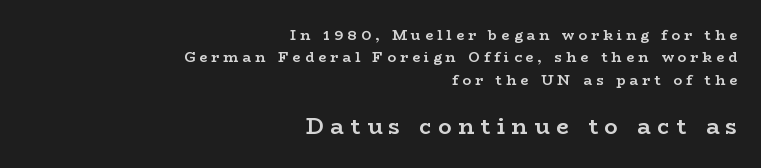
The image shows 22 px bold type, upright; set right-aligned, normal line spacing (1.6x), unusually wide letter spacing (+0.3 em), not underlined; the second (bottom) block is 1.57x larger.
